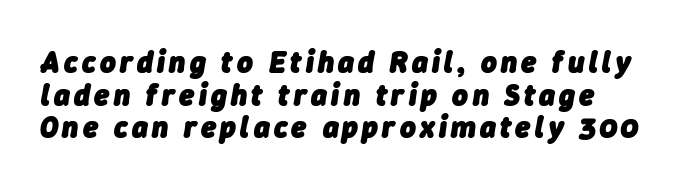
Regarding leading, the lines here are crowded together. Typesetter's note: full bold, strokes at maximum text heaviness. The rendering applies a slant to the glyphs. The strip under each line holds only bare page.
